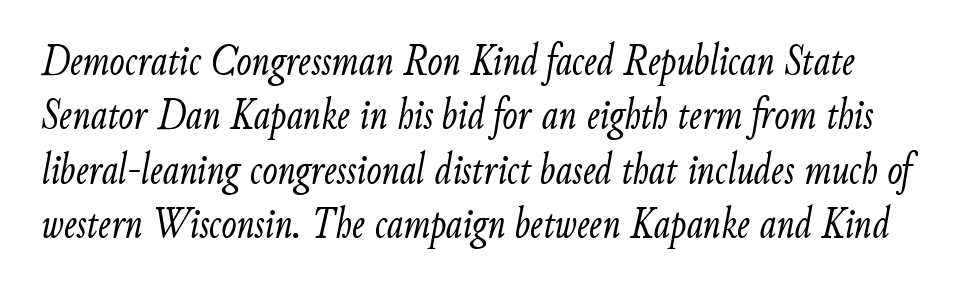
The image shows 45 px light, condensed type, italic (leaning right); set line spacing 1.21x, normal letter spacing, not underlined; low stroke contrast and a small x-height.
